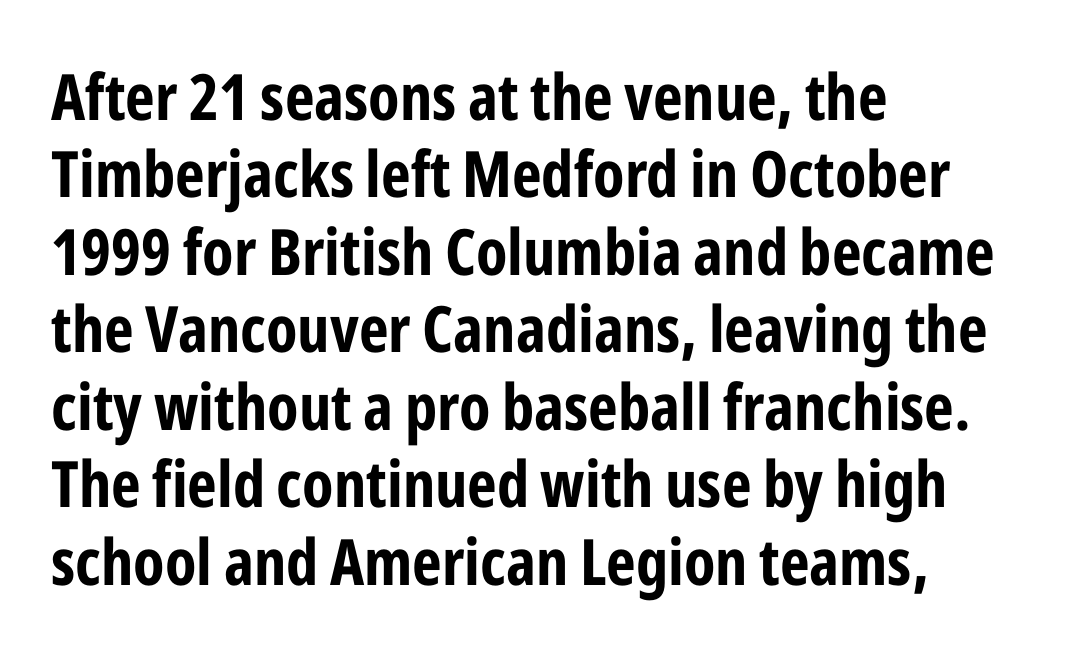
Clear beneath every line of the passage. The line texture is even and compact thanks to regular tracking. Looks like regular typesetting: each glyph gets only the width it needs. Regarding serifs, this sample does without them. Where is the straight margin? On the left.
